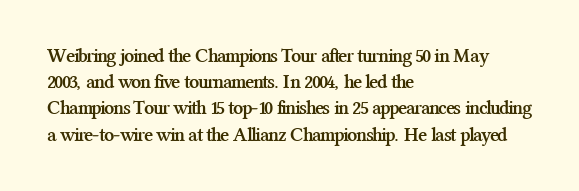
Leftover space on each line is placed entirely after the last word. Honestly, the row spacing looks completely unremarkable. This sample uses an upright cut, with every glyph sitting square on the baseline. A typesetter would call this zero additional tracking. Check the space under the baseline: it is left empty.
